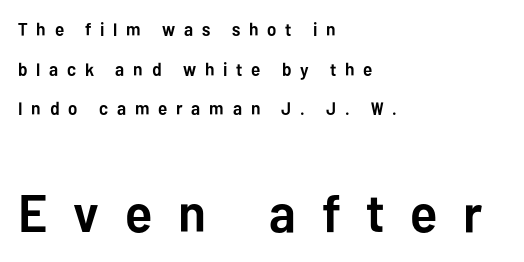
The image shows 53 px semibold sans-serif type, upright; set left-aligned, loose line spacing (2.2x), unusually wide letter spacing (+0.49 em), not underlined; the second (bottom) block is 2.94x larger; low stroke contrast and a medium x-height.
